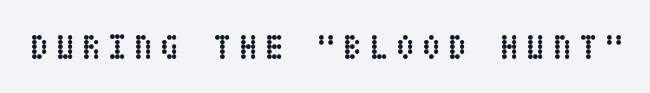
Q: Is the text bold? A: Yes.
Q: Is the text italic (slanted)? A: No, it is upright.
Q: Is the text underlined? A: No.
Q: Is the spacing between letters normal or unusually wide? A: Unusually wide.
Q: Width (condensed, normal, or wide)? A: Condensed.
Q: Stroke contrast? A: Low.
Q: x-height? A: Large.
